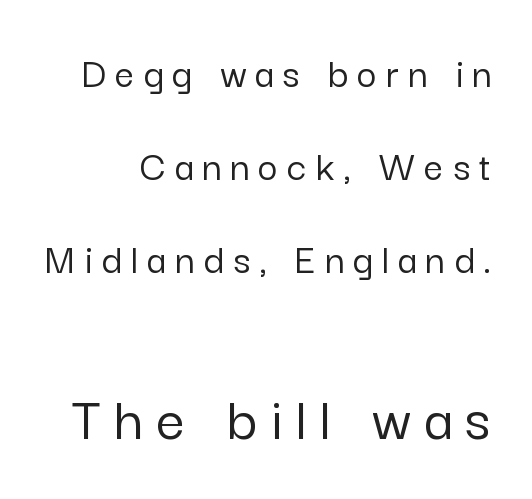
{"serif": "no", "italic": "no", "width": "normal", "stroke_contrast": "low", "x_height": "medium", "monospaced": "no", "underline": "no", "line_spacing": "loose", "line_spacing_ratio": 2.16, "letter_spacing": "wide", "letter_spacing_em": 0.21, "larger_block": "second", "size_ratio": 1.49, "glyph_px": 64}
